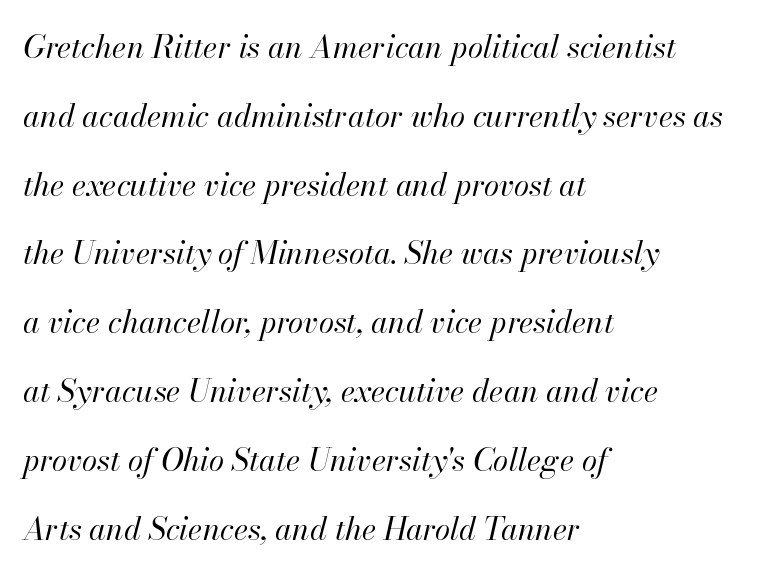
The image shows 31 px regular-weight type, italic (leaning right); set left-aligned, loose line spacing (2.22x), normal letter spacing, not underlined; high stroke contrast and a small x-height.
